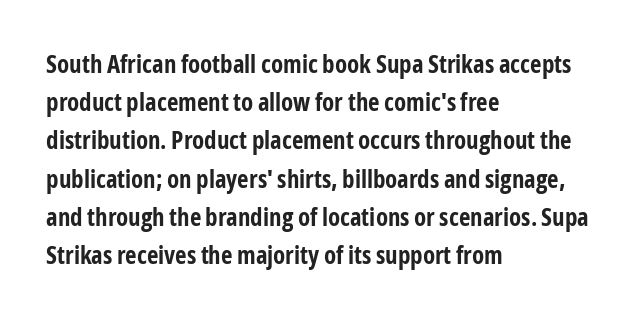
The image shows 25 px bold type, upright; set left-aligned, normal line spacing (1.53x), normal letter spacing, not underlined.
